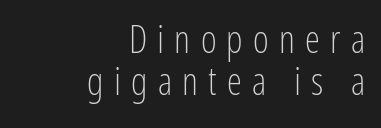
The image shows 38 px light, condensed sans-serif type, upright; set right-aligned, tight line spacing (1.11x), unusually wide letter spacing (+0.27 em), not underlined; low stroke contrast and a medium x-height.
